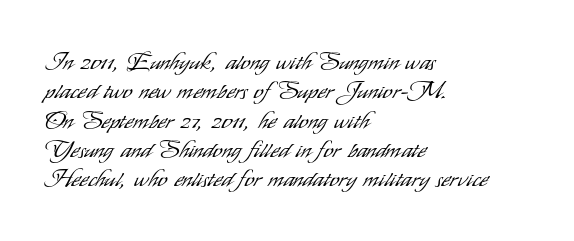
{"bold": "no", "underline": "no", "align": "left", "line_spacing_ratio": 1.22, "letter_spacing": "normal", "letter_spacing_em": 0.0, "glyph_px": 24}
